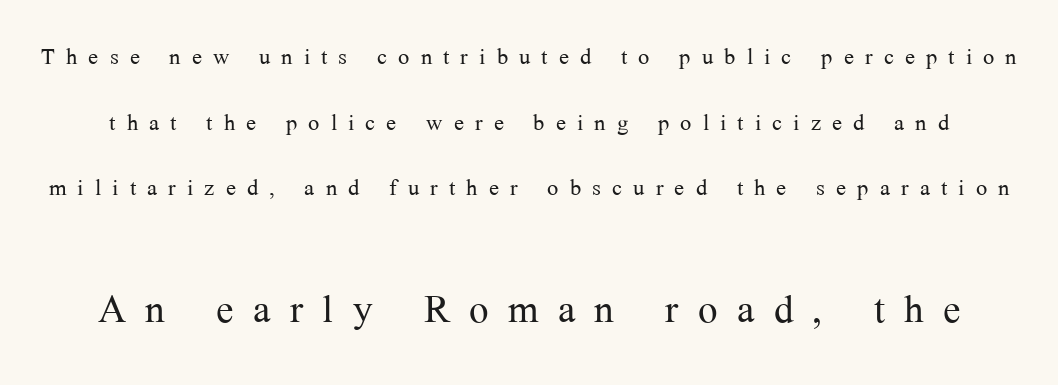
{"serif": "yes", "italic": "no", "bold": "no", "weight": "light", "width": "normal", "stroke_contrast": "medium", "x_height": "medium", "monospaced": "no", "underline": "no", "line_spacing": "loose", "line_spacing_ratio": 2.19, "letter_spacing": "wide", "letter_spacing_em": 0.37, "larger_block": "second", "size_ratio": 1.73, "glyph_px": 52}
